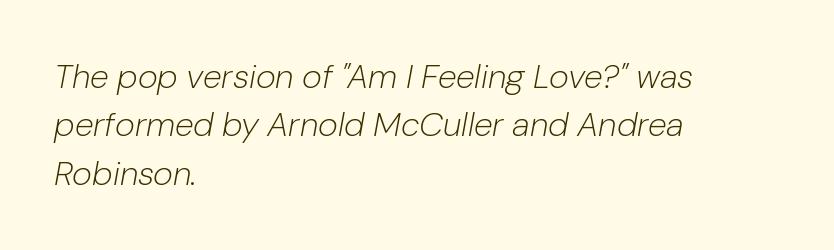
The image shows 34 px light type, italic (leaning right); set left-aligned, normal line spacing (1.42x), normal letter spacing, not underlined; low stroke contrast and a medium x-height.
